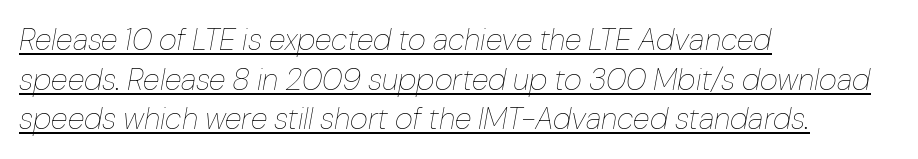
The image shows 31 px thin type, italic (leaning right); set left-aligned, normal line spacing (1.28x), normal letter spacing, underlined; low stroke contrast and a medium x-height.
